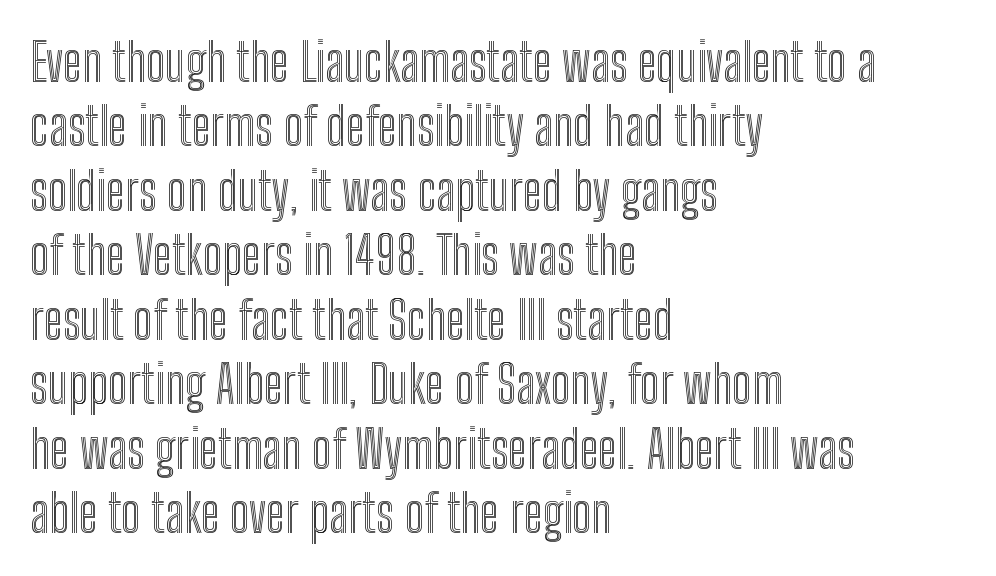
The typesetter chose a ragged-right arrangement here. Spacing verdict: proportional, widths tailored to each character. The tracking reads as untouched default to a designer's eye. Each row of text sits above clean, open space. If you drew a line through each stem, it would be perfectly vertical.
